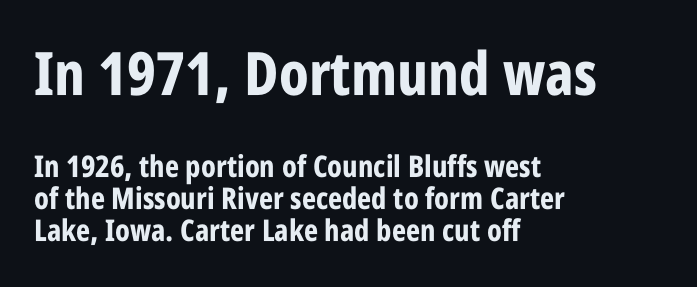
The font family rendered here belongs to the sans-serif group. Underlining? Definitely not there. A dark, heavy texture on the line: the type is bold. What stands out about the letter spacing? Nothing — it is the standard amount.
